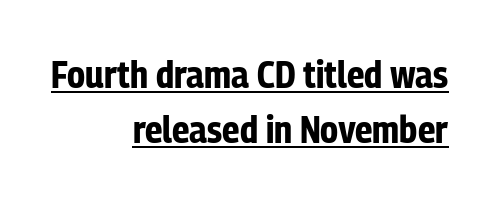
The image shows 38 px bold, condensed sans-serif type, upright; set right-aligned, normal line spacing (1.46x), normal letter spacing, underlined; low stroke contrast and a medium x-height.
